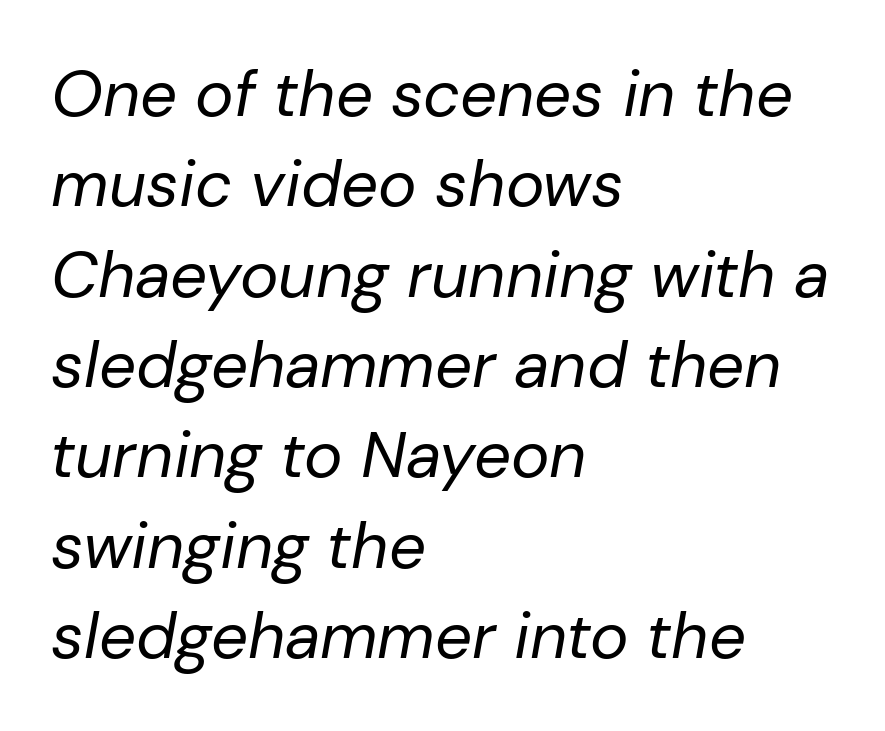
The image shows 65 px regular-weight type, italic (leaning right); set left-aligned, normal line spacing (1.39x), normal letter spacing, not underlined; low stroke contrast and a medium x-height.
